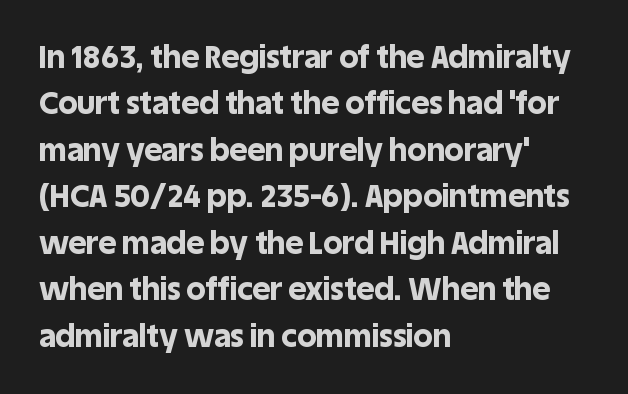
{"serif": "no", "italic": "no", "bold": "yes", "weight": "bold", "width": "normal", "x_height": "large", "monospaced": "no", "underline": "no", "align": "left", "line_spacing": "normal", "line_spacing_ratio": 1.5, "letter_spacing": "normal", "letter_spacing_em": 0.0, "glyph_px": 31}
